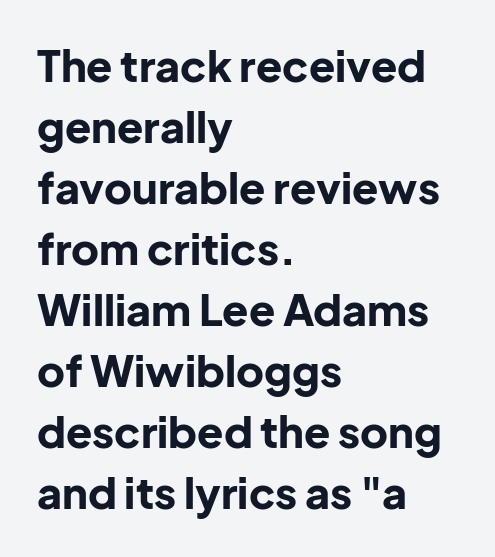
The image shows 43 px bold sans-serif type, upright; set left-aligned, normal line spacing (1.42x), normal letter spacing, not underlined; low stroke contrast and a medium x-height.
